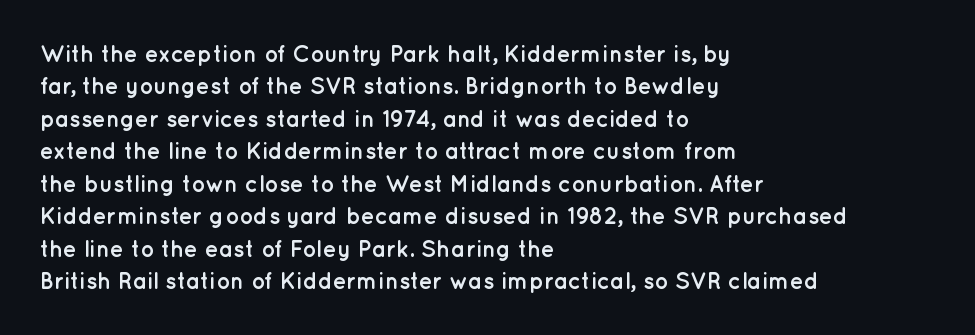
The image shows 23 px bold type, upright; set left-aligned, normal line spacing (1.41x), normal letter spacing, not underlined.
